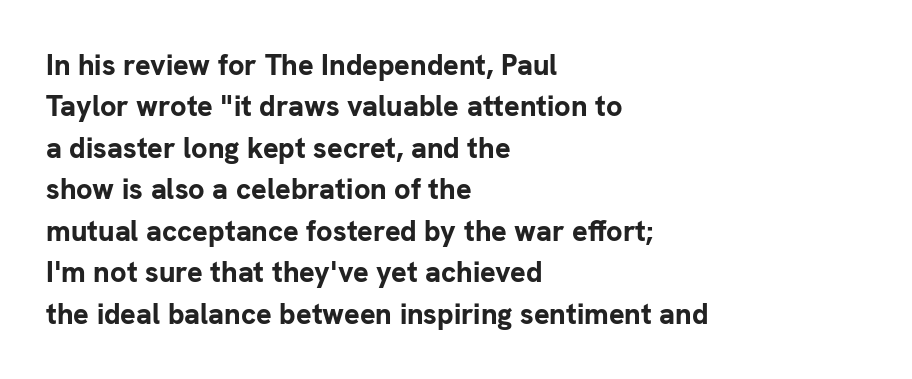
{"serif": "no", "italic": "no", "bold": "yes", "weight": "bold", "width": "normal", "stroke_contrast": "low", "x_height": "medium", "monospaced": "no", "underline": "no", "align": "left", "line_spacing": "normal", "line_spacing_ratio": 1.43, "letter_spacing": "normal", "letter_spacing_em": 0.0, "glyph_px": 29}
